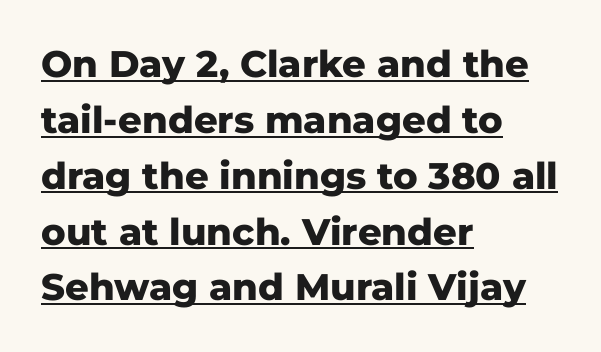
The image shows 37 px heavy sans-serif type, upright; set left-aligned, normal line spacing (1.51x), normal letter spacing, underlined; low stroke contrast and a medium x-height.
